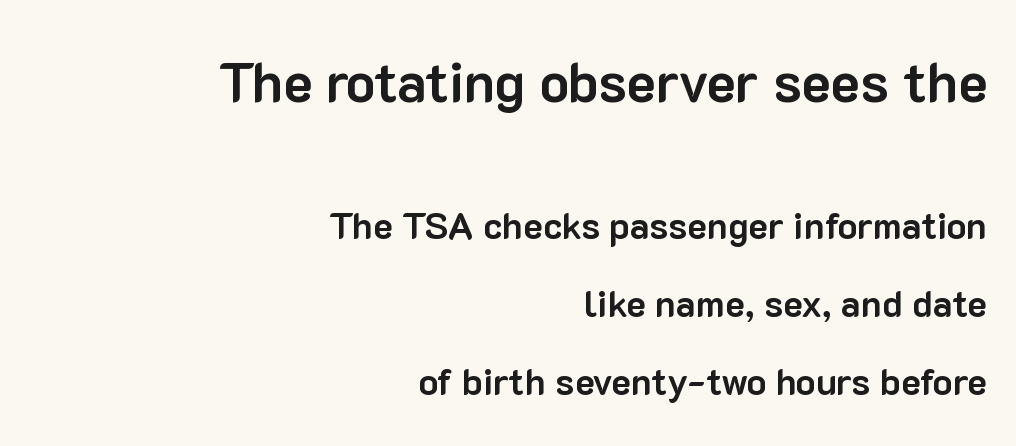
Q: Is the text bold? A: Yes.
Q: Is the text italic (slanted)? A: No, it is upright.
Q: Is the typeface a serif or a sans-serif typeface? A: Sans-serif.
Q: Is the text underlined? A: No.
Q: How is the paragraph aligned? A: Right-aligned.
Q: Is the spacing between letters normal or unusually wide? A: Normal.
Q: Is the spacing between lines tight, normal or loose? A: Loose.
Q: Which block of text is set in a larger size, the first (top) or the second (bottom)? A: The first (top) one.
Q: Width (condensed, normal, or wide)? A: Normal.
Q: Stroke contrast? A: Low.
Q: x-height? A: Medium.
Q: Monospaced? A: No.
